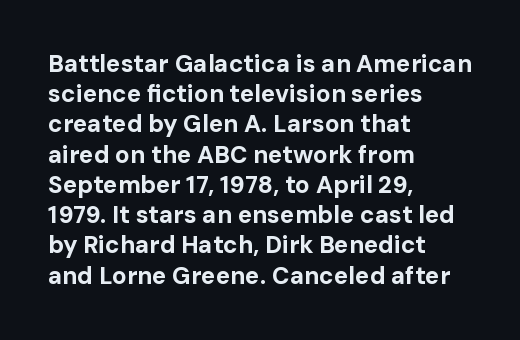
Q: Is the text bold? A: Yes.
Q: Is the text italic (slanted)? A: No, it is upright.
Q: Is the text underlined? A: No.
Q: How is the paragraph aligned? A: Left-aligned.
Q: Is the spacing between letters normal or unusually wide? A: Normal.
Q: Is the spacing between lines tight, normal or loose? A: Normal.
